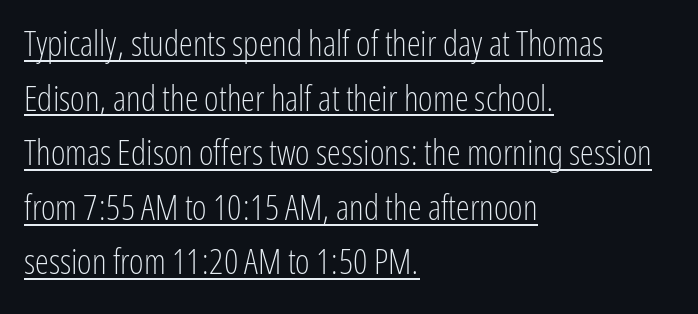
{"serif": "no", "italic": "no", "bold": "no", "weight": "light", "width": "condensed", "stroke_contrast": "low", "x_height": "medium", "monospaced": "no", "underline": "yes", "align": "left", "line_spacing": "normal", "line_spacing_ratio": 1.56, "letter_spacing": "normal", "letter_spacing_em": 0.0, "glyph_px": 35}
